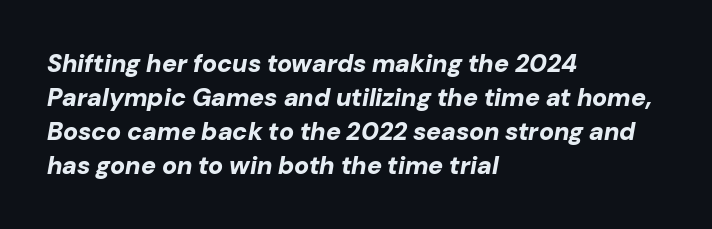
The image shows 25 px bold type, italic (leaning right); set left-aligned, normal line spacing (1.36x), normal letter spacing, not underlined.
